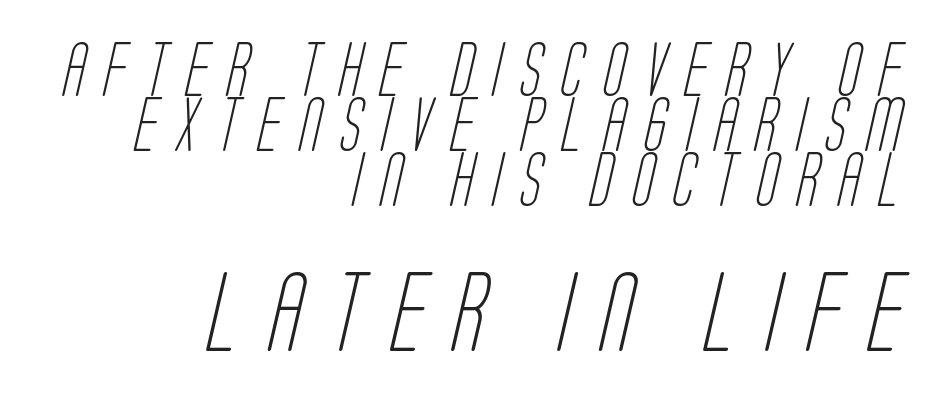
The image shows 79 px light, condensed sans-serif type; set right-aligned, tight line spacing (1.04x), unusually wide letter spacing (+0.35 em), not underlined; the second (bottom) block is 1.49x larger; low stroke contrast and a large x-height.
